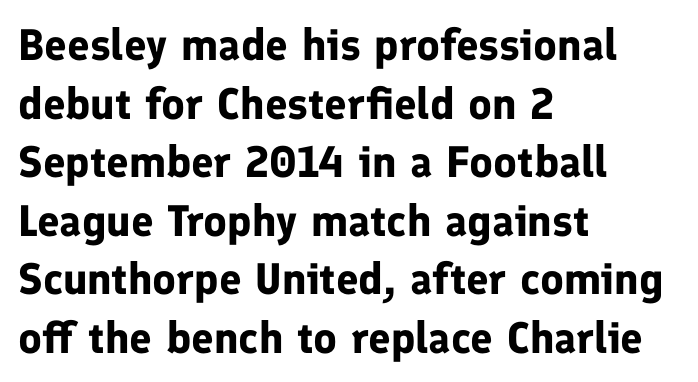
The image shows 44 px bold sans-serif type, upright; set left-aligned, normal line spacing (1.33x), normal letter spacing, not underlined; low stroke contrast and a medium x-height.
